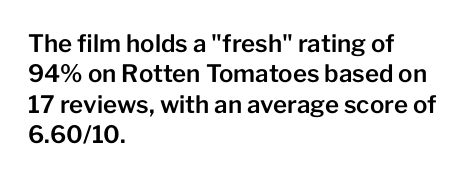
{"italic": "no", "underline": "no", "align": "left", "line_spacing": "normal", "line_spacing_ratio": 1.27, "letter_spacing": "normal", "letter_spacing_em": 0.0, "glyph_px": 24}
